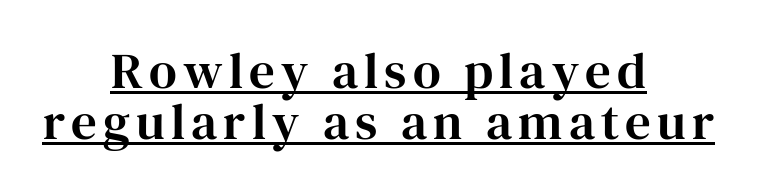
Q: Is the text italic (slanted)? A: No, it is upright.
Q: Is the typeface a serif or a sans-serif typeface? A: Serif.
Q: Is the text underlined? A: Yes.
Q: How is the paragraph aligned? A: Centered.
Q: Is the spacing between lines tight, normal or loose? A: Tight.
Q: Width (condensed, normal, or wide)? A: Normal.
Q: Stroke contrast? A: High.
Q: x-height? A: Medium.
Q: Monospaced? A: No.
